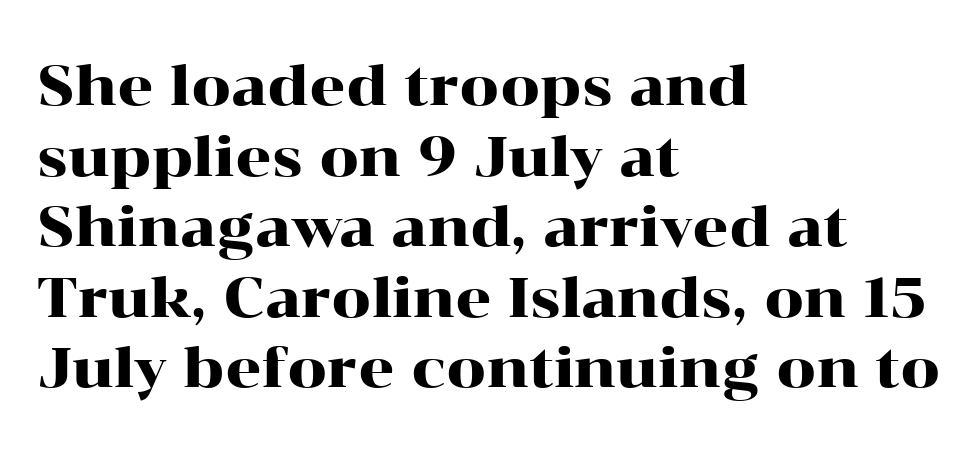
{"serif": "yes", "italic": "no", "width": "wide", "stroke_contrast": "high", "x_height": "medium", "monospaced": "no", "underline": "no", "align": "left", "line_spacing": "normal", "line_spacing_ratio": 1.26, "letter_spacing": "normal", "letter_spacing_em": 0.0, "glyph_px": 56}
